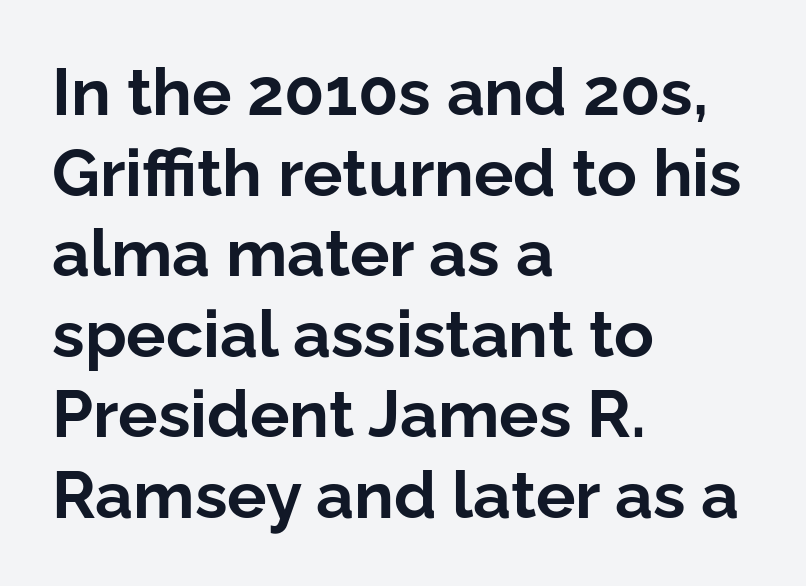
{"serif": "no", "italic": "no", "bold": "yes", "weight": "bold", "width": "normal", "stroke_contrast": "low", "x_height": "medium", "monospaced": "no", "underline": "no", "align": "left", "line_spacing_ratio": 1.22, "letter_spacing": "normal", "letter_spacing_em": 0.0, "glyph_px": 66}
